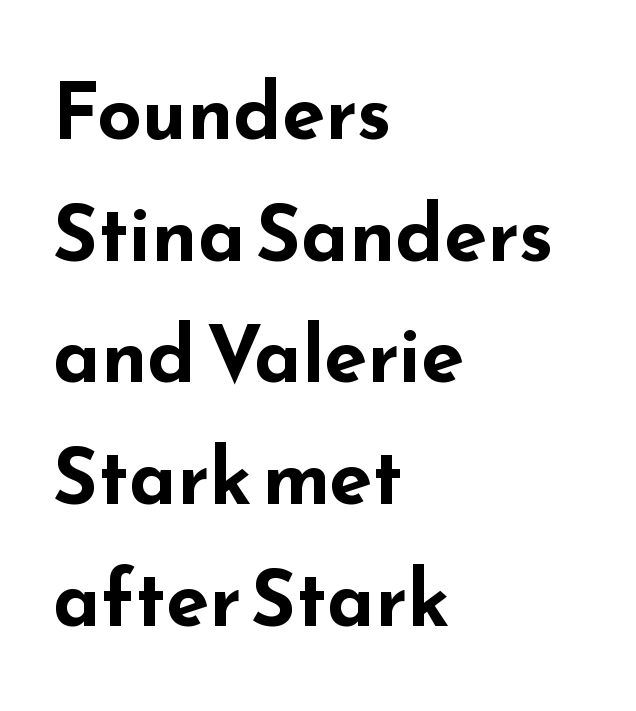
Q: Is the text bold? A: Yes.
Q: Is the text italic (slanted)? A: No, it is upright.
Q: Is the typeface a serif or a sans-serif typeface? A: Sans-serif.
Q: Is the text underlined? A: No.
Q: How is the paragraph aligned? A: Left-aligned.
Q: Is the spacing between letters normal or unusually wide? A: Normal.
Q: Is the spacing between lines tight, normal or loose? A: Normal.
Q: Width (condensed, normal, or wide)? A: Wide.
Q: Stroke contrast? A: Low.
Q: x-height? A: Small.
Q: Monospaced? A: No.
